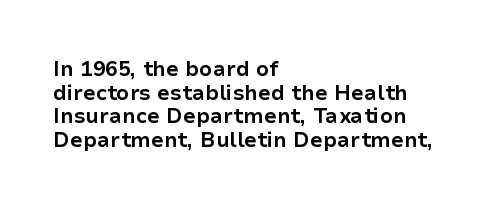
The image shows 21 px bold type, upright; set left-aligned, tight line spacing (1.13x), normal letter spacing, not underlined.
